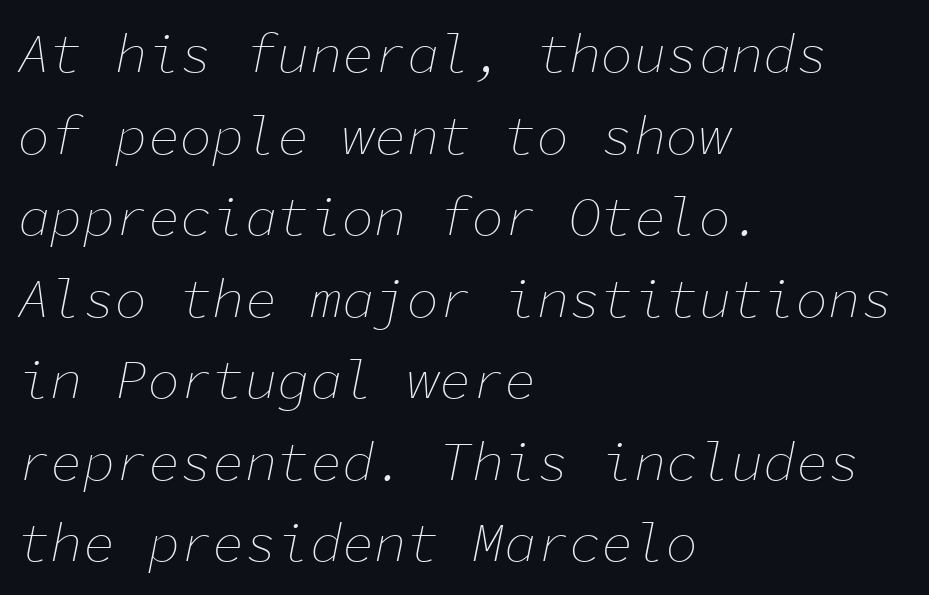
{"italic": "yes", "lean": "right", "slant_degrees": 11, "bold": "no", "weight": "thin", "width": "normal", "stroke_contrast": "low", "x_height": "medium", "monospaced": "yes", "underline": "no", "align": "left", "line_spacing": "normal", "line_spacing_ratio": 1.51, "letter_spacing": "normal", "letter_spacing_em": 0.0, "glyph_px": 54}
